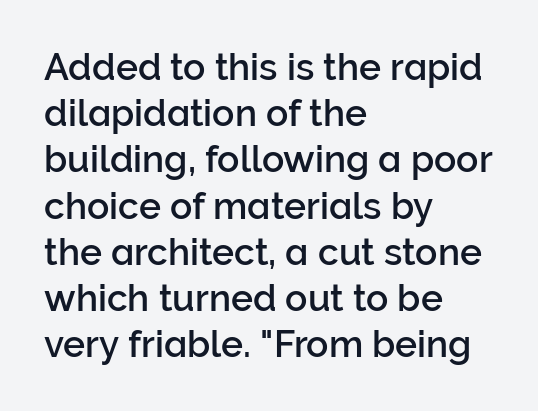
{"serif": "no", "italic": "no", "width": "normal", "stroke_contrast": "low", "x_height": "medium", "monospaced": "no", "underline": "no", "align": "left", "line_spacing": "normal", "line_spacing_ratio": 1.25, "letter_spacing": "normal", "letter_spacing_em": 0.0, "glyph_px": 37}
